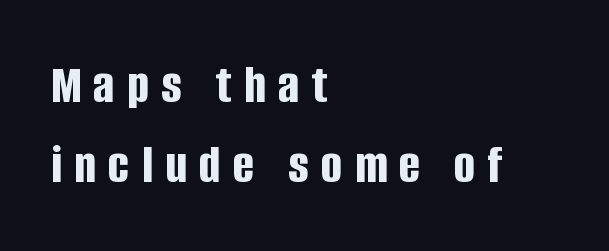
The image shows 56 px bold, condensed sans-serif type, upright; set left-aligned, normal line spacing (1.43x), unusually wide letter spacing (+0.22 em), not underlined; low stroke contrast and a large x-height.
